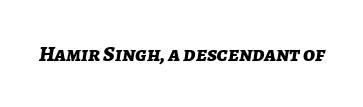
Observe the lean: these are italic letterforms. Does extra space separate the letters? No, they use regular spacing. These words are printed bold, with thick strokes throughout. A clean baseline with only descenders dipping below it.
